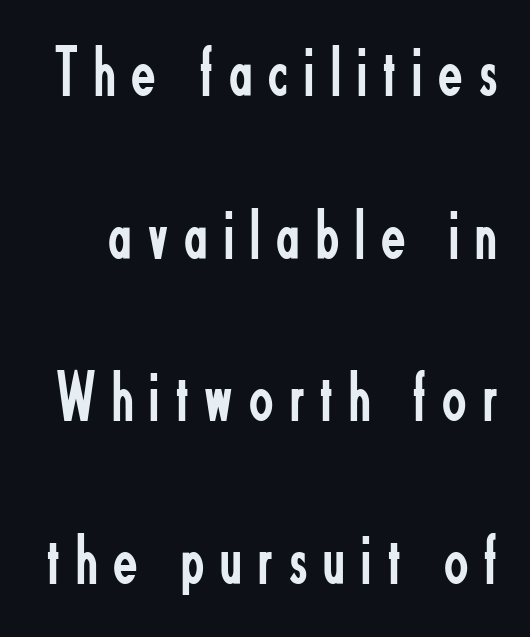
What stands out about the letter spacing? Its width — letters are far apart. Honestly, there is no underline to notice here at all. You could not count columns in this text — the font is proportionally spaced. Letterform terminals end flat and unadorned throughout the passage. If you measured baseline to baseline, you'd find a long distance. Upright lettering throughout.
